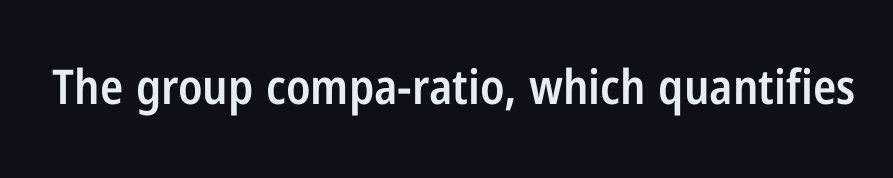
Is the type bold? Partly — it's a semibold, heavier than regular but not fully bold. This sample has the flowing, uneven cadence of proportional lettering. This sample uses a sans-serif face. Unmarked baselines from the first word to the last.
